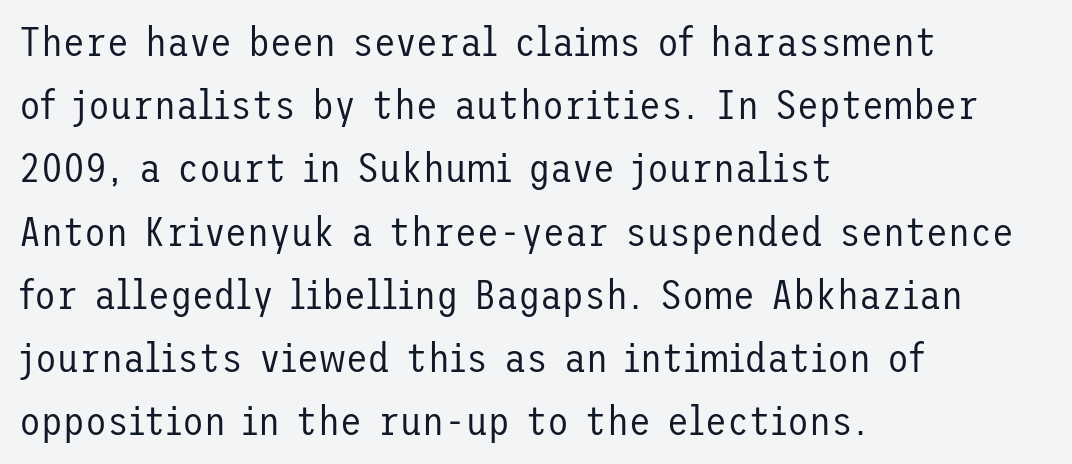
Ascenders rise straight up at ninety degrees. Is the letter spacing exaggerated? No — it looks like the ordinary default. The paragraph shown leans on its left margin. The strokes carry an ordinary text weight at most. A bare baseline throughout the passage. A typesetter would call this leading conventional body-copy spacing.
